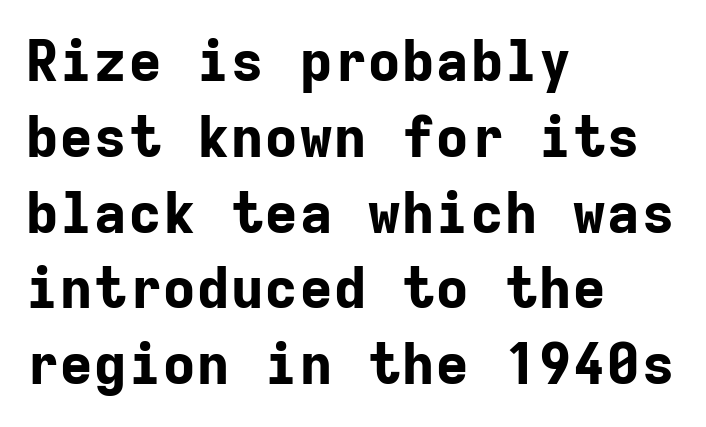
Q: Is the text bold? A: Yes.
Q: Is the text italic (slanted)? A: No, it is upright.
Q: Is the typeface a serif or a sans-serif typeface? A: Sans-serif.
Q: Is the text underlined? A: No.
Q: How is the paragraph aligned? A: Left-aligned.
Q: Is the spacing between letters normal or unusually wide? A: Normal.
Q: Is the spacing between lines tight, normal or loose? A: Normal.
Q: Width (condensed, normal, or wide)? A: Normal.
Q: Stroke contrast? A: Low.
Q: x-height? A: Medium.
Q: Monospaced? A: Yes.
